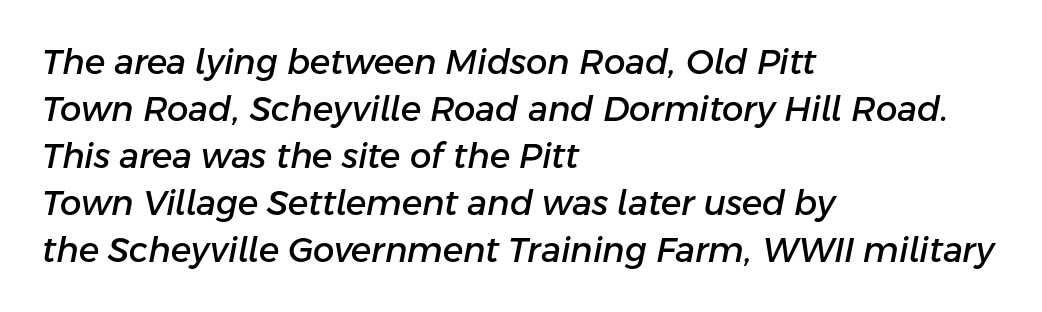
{"italic": "yes", "lean": "right", "slant_degrees": 11, "width": "normal", "stroke_contrast": "low", "x_height": "medium", "monospaced": "no", "underline": "no", "align": "left", "line_spacing": "normal", "line_spacing_ratio": 1.38, "letter_spacing": "normal", "letter_spacing_em": 0.0, "glyph_px": 34}
